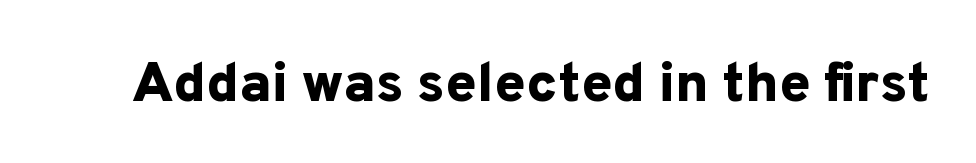
{"serif": "no", "italic": "no", "bold": "yes", "weight": "bold", "width": "normal", "stroke_contrast": "low", "x_height": "medium", "monospaced": "no", "underline": "no", "letter_spacing": "normal", "letter_spacing_em": 0.0, "glyph_px": 56}
